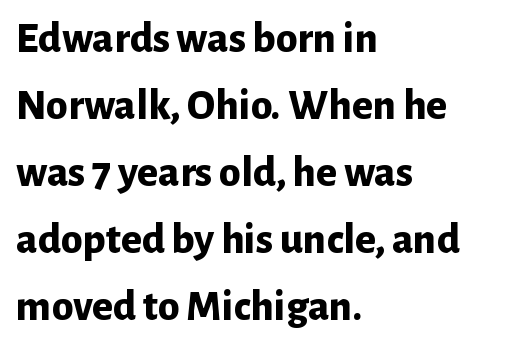
The image shows 44 px bold sans-serif type, upright; set left-aligned, normal line spacing (1.52x), normal letter spacing, not underlined; low stroke contrast and a medium x-height.
